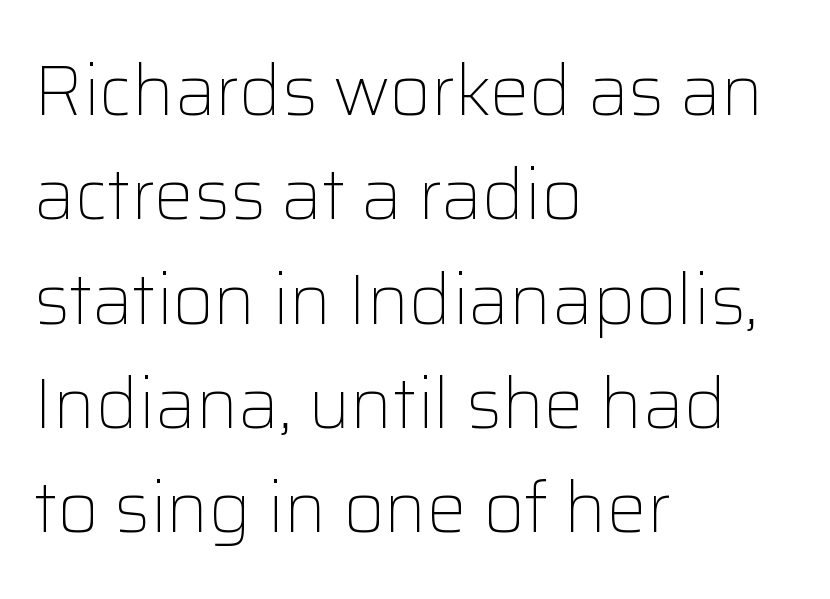
Type without underlining. All the whitespace from short lines collects on the right. This sample keeps an unexceptional amount of space between lines. This rendering employs a face without finishing strokes, i.e., a sans-serif. Is the stroke heavy? The answer is a plain regular-or-lighter. Think of a printed novel: that variable character pitch is what you see here.
